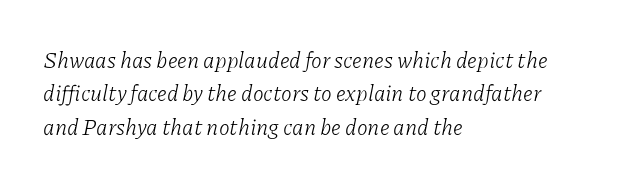
Only glyphs here, with clear space below each row. These lines keep a tight, regular rhythm from letter to letter. Rows of type keep a routine distance in the vertical direction. Summary of weight: not heavy and not bold.
